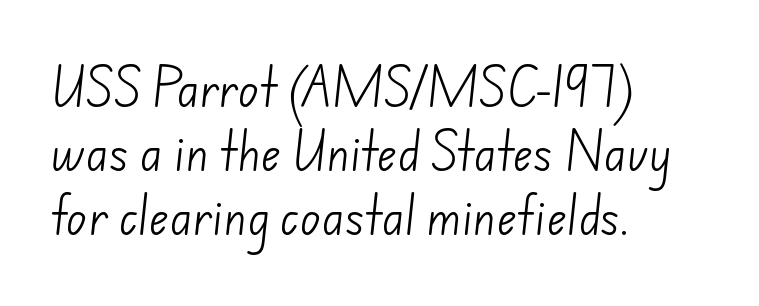
{"serif": "no", "bold": "no", "weight": "light", "width": "normal", "stroke_contrast": "low", "x_height": "small", "monospaced": "no", "underline": "no", "align": "left", "line_spacing": "normal", "line_spacing_ratio": 1.49, "letter_spacing": "normal", "letter_spacing_em": 0.0, "glyph_px": 43}
